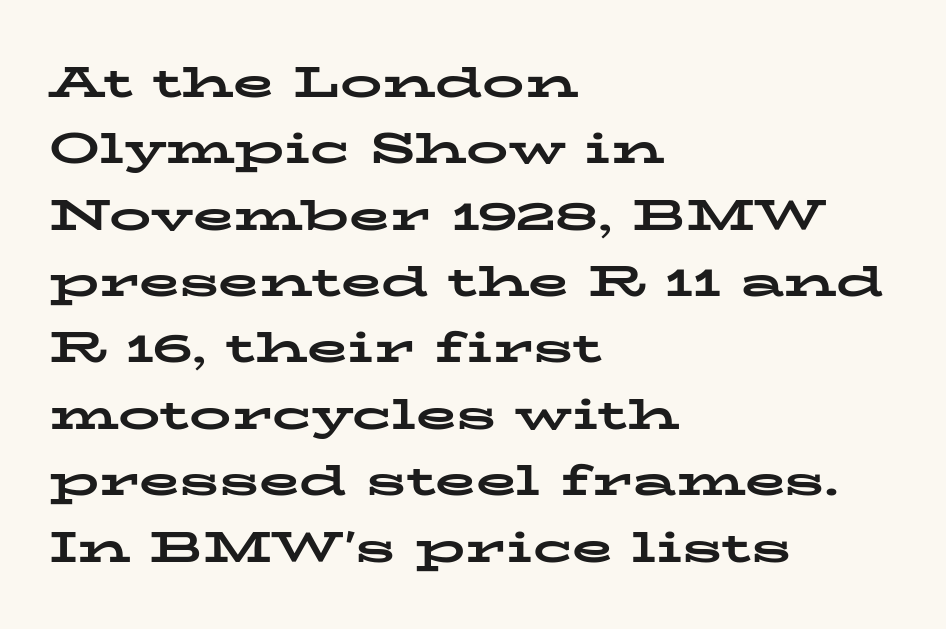
The image shows 42 px bold, wide serif type, upright; set left-aligned, normal line spacing (1.58x), normal letter spacing, not underlined; low stroke contrast and a medium x-height.
